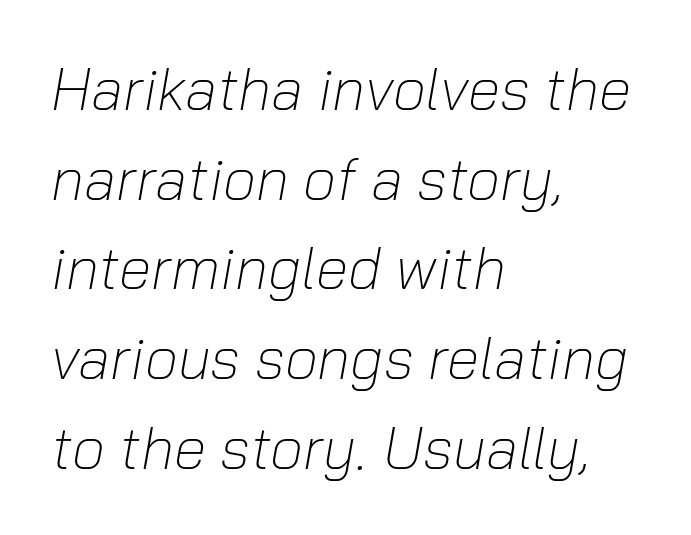
The image shows 59 px light type, italic (leaning right); set left-aligned, normal line spacing (1.52x), normal letter spacing, not underlined; low stroke contrast and a medium x-height.
